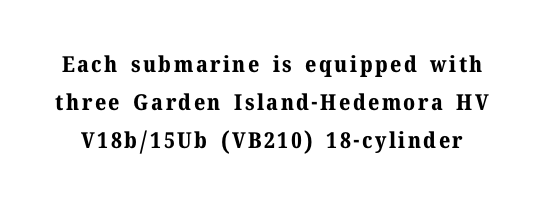
The image shows 22 px bold type, upright; set line spacing 1.72x, not underlined.
